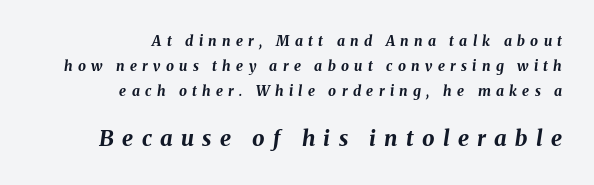
Q: Is the text bold? A: Yes.
Q: Is the text italic (slanted)? A: Yes, it leans right by about 8 degrees.
Q: Is the text underlined? A: No.
Q: How is the paragraph aligned? A: Right-aligned.
Q: Is the spacing between letters normal or unusually wide? A: Unusually wide.
Q: Which block of text is set in a larger size, the first (top) or the second (bottom)? A: The second (bottom) one.
